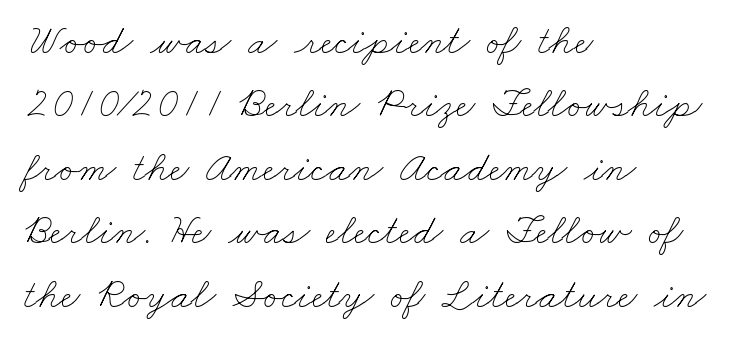
{"bold": "no", "weight": "thin", "width": "wide", "stroke_contrast": "low", "x_height": "small", "monospaced": "no", "underline": "no", "align": "left", "line_spacing": "normal", "line_spacing_ratio": 1.51, "letter_spacing": "normal", "letter_spacing_em": 0.0, "glyph_px": 42}
